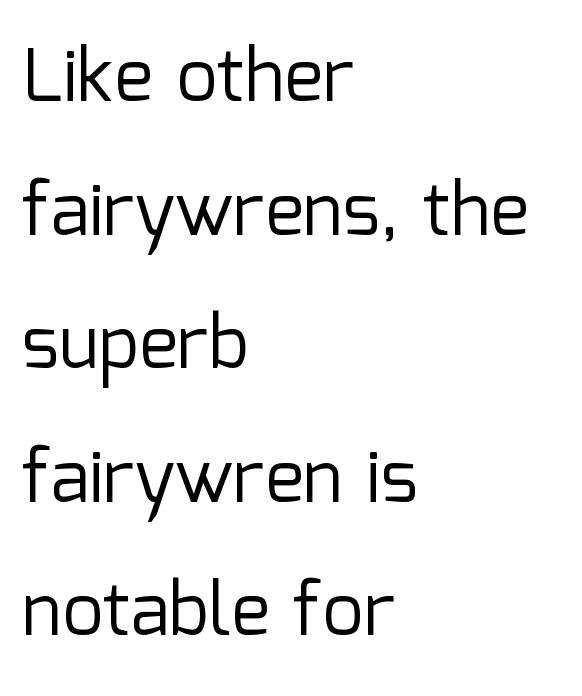
The image shows 73 px regular-weight sans-serif type, upright; set left-aligned, line spacing 1.83x, normal letter spacing, not underlined; low stroke contrast and a medium x-height.
